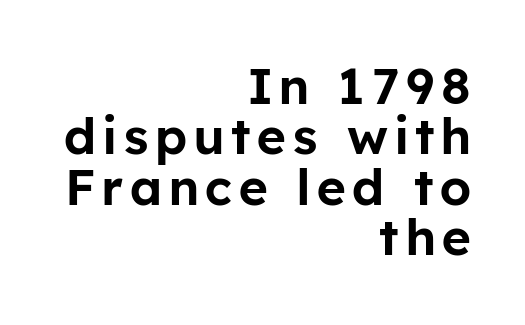
{"serif": "no", "italic": "no", "width": "normal", "stroke_contrast": "low", "x_height": "medium", "monospaced": "no", "underline": "no", "align": "right", "line_spacing": "tight", "line_spacing_ratio": 1.01, "glyph_px": 50}
